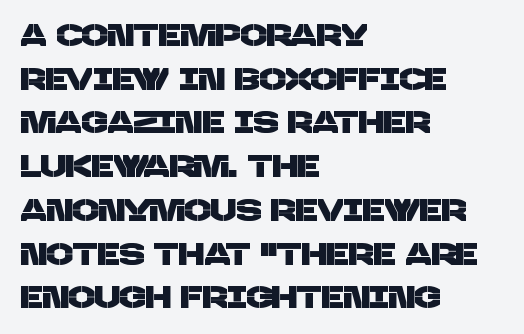
{"serif": "no", "width": "normal", "stroke_contrast": "low", "x_height": "large", "monospaced": "no", "underline": "no", "align": "left", "line_spacing": "normal", "line_spacing_ratio": 1.41, "letter_spacing": "normal", "letter_spacing_em": 0.0, "glyph_px": 31}
